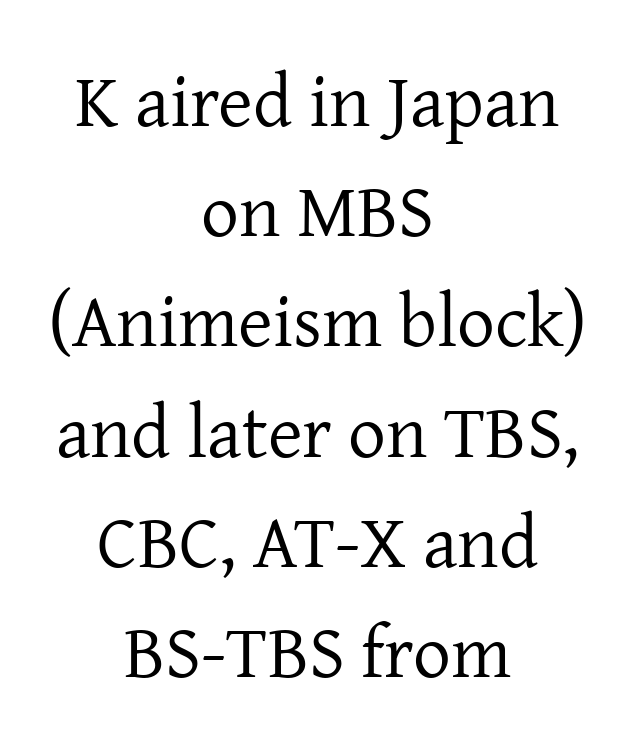
The image shows 75 px regular-weight serif type, upright; set centered, normal line spacing (1.47x), normal letter spacing, not underlined; low stroke contrast and a medium x-height.
